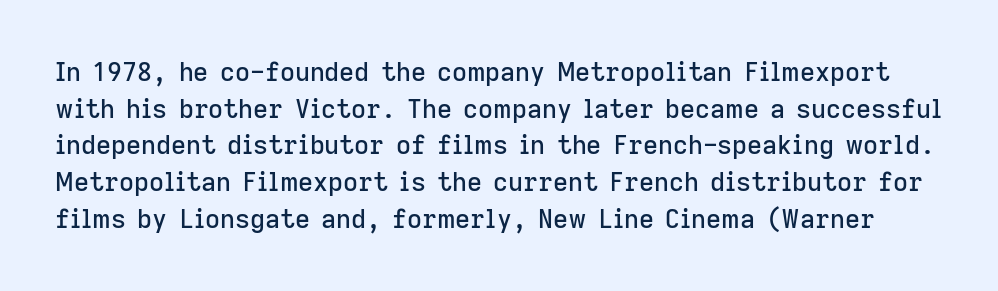
Q: Is the text italic (slanted)? A: No, it is upright.
Q: Is the text underlined? A: No.
Q: Is the spacing between letters normal or unusually wide? A: Normal.
Q: Is the spacing between lines tight, normal or loose? A: Normal.
